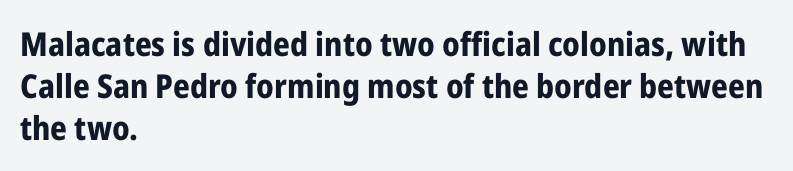
The image shows 33 px bold, condensed sans-serif type, upright; set left-aligned, normal line spacing (1.28x), normal letter spacing, not underlined; low stroke contrast and a medium x-height.
